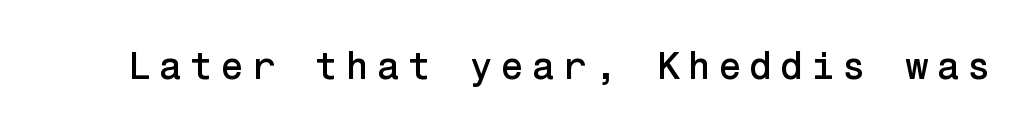
Stroke terminals: plain, sans-serif. The lettering holds an erect, upright posture throughout. Beneath every word, the page is bare.
